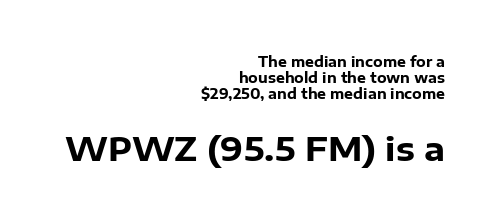
The image shows 33 px heavy sans-serif type, upright; set right-aligned, tight line spacing (1.15x), normal letter spacing, not underlined; the second (bottom) block is 2.36x larger; low stroke contrast and a medium x-height.
